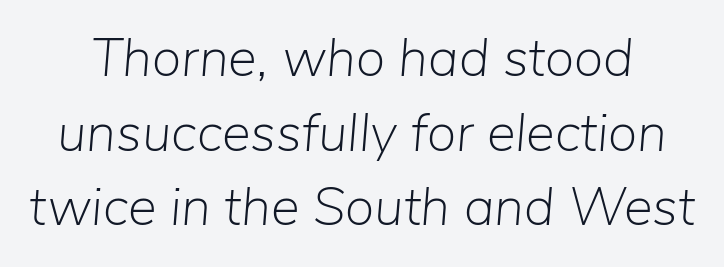
The image shows 54 px light type, italic (leaning right); set normal line spacing (1.38x), normal letter spacing, not underlined; low stroke contrast and a medium x-height.
